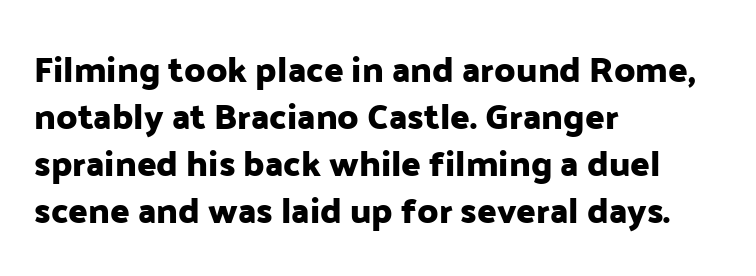
The image shows 36 px sans-serif type, upright; set left-aligned, normal line spacing (1.31x), normal letter spacing, not underlined; low stroke contrast and a medium x-height.
